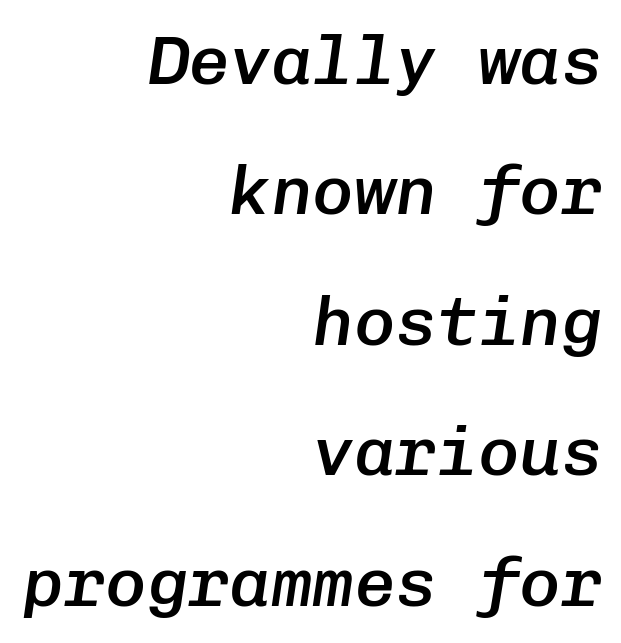
{"italic": "yes", "lean": "right", "slant_degrees": 8, "bold": "semi", "weight": "semibold", "width": "normal", "stroke_contrast": "low", "x_height": "medium", "monospaced": "yes", "underline": "no", "align": "right", "line_spacing_ratio": 1.89, "letter_spacing": "normal", "letter_spacing_em": 0.0, "glyph_px": 69}
